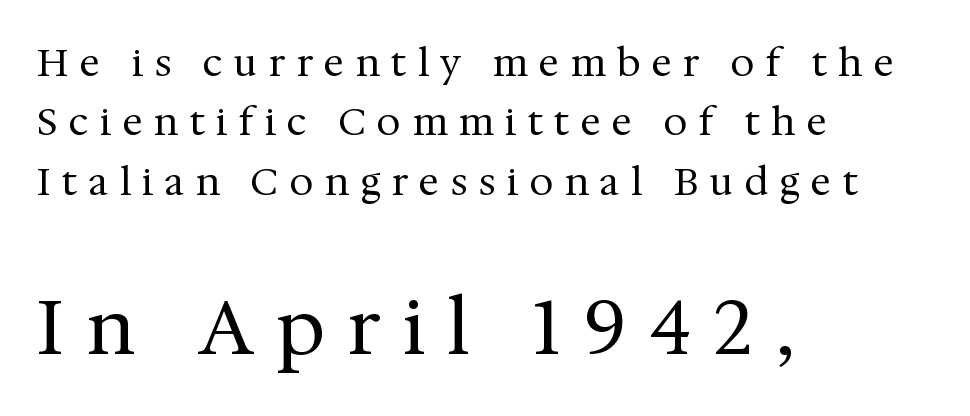
Q: Is the text bold? A: No.
Q: Is the text italic (slanted)? A: No, it is upright.
Q: Is the typeface a serif or a sans-serif typeface? A: Serif.
Q: Is the text underlined? A: No.
Q: How is the paragraph aligned? A: Left-aligned.
Q: Is the spacing between letters normal or unusually wide? A: Unusually wide.
Q: Is the spacing between lines tight, normal or loose? A: Normal.
Q: Which block of text is set in a larger size, the first (top) or the second (bottom)? A: The second (bottom) one.
Q: Width (condensed, normal, or wide)? A: Normal.
Q: Stroke contrast? A: Medium.
Q: x-height? A: Medium.
Q: Monospaced? A: No.
